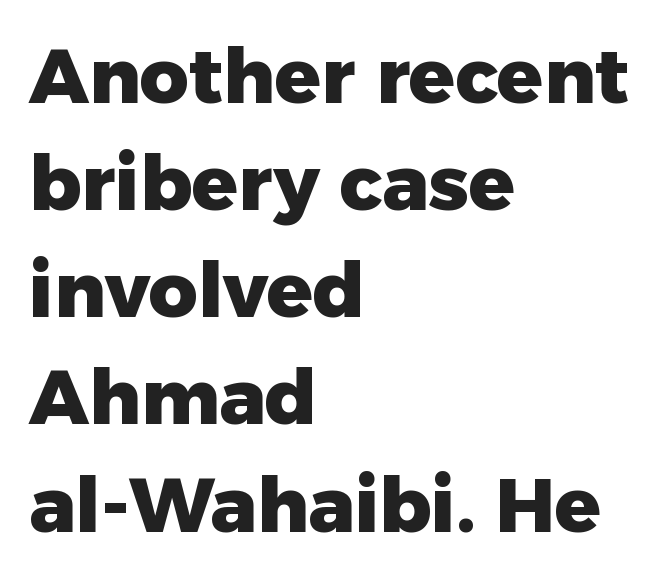
Q: Is the text bold? A: Yes.
Q: Is the text italic (slanted)? A: No, it is upright.
Q: Is the typeface a serif or a sans-serif typeface? A: Sans-serif.
Q: Is the text underlined? A: No.
Q: How is the paragraph aligned? A: Left-aligned.
Q: Is the spacing between letters normal or unusually wide? A: Normal.
Q: Is the spacing between lines tight, normal or loose? A: Normal.
Q: Width (condensed, normal, or wide)? A: Normal.
Q: Stroke contrast? A: Low.
Q: x-height? A: Medium.
Q: Monospaced? A: No.
